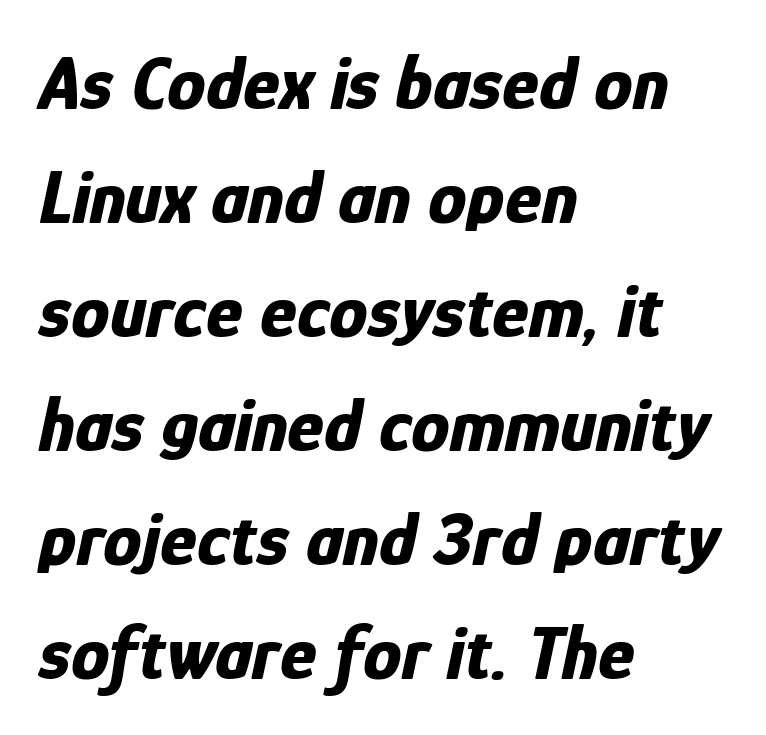
The image shows 77 px bold, condensed type, italic (leaning right); set left-aligned, normal line spacing (1.48x), normal letter spacing, not underlined; low stroke contrast and a medium x-height.
